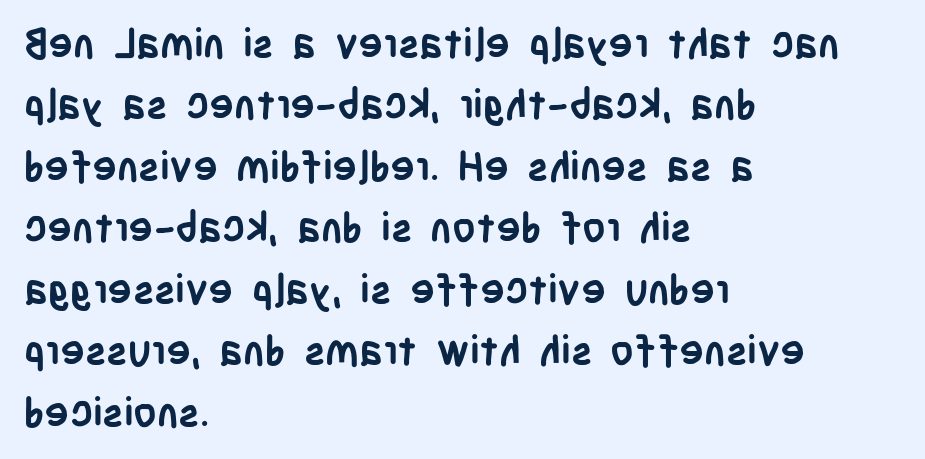
Left-aligned paragraph, ragged on the right. You'd pick this weight for a headline — it's a proper bold. The rendering uses a moderate line-height, typical for paragraphs. Looks like regular typesetting: each glyph gets only the width it needs. Tracking value appears to be zero — textbook default spacing. I'd call this a sans setting — the letters go barefoot.
